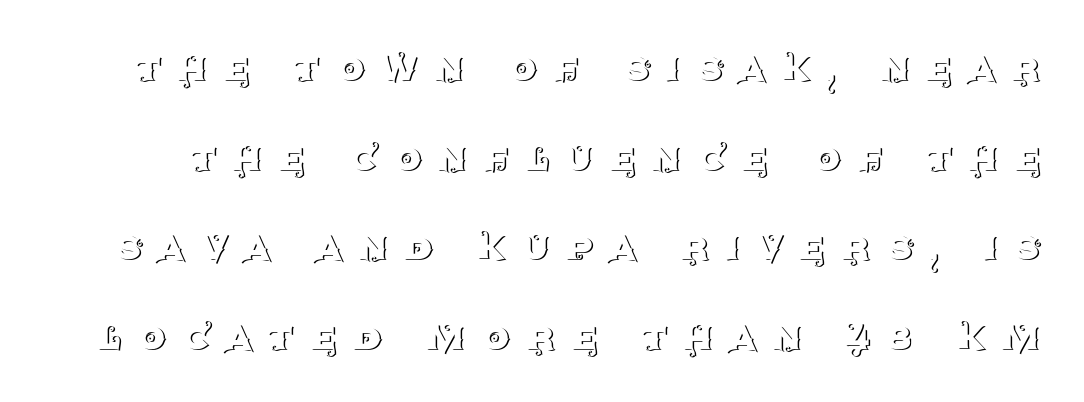
Q: Is the text bold? A: No.
Q: Is the text italic (slanted)? A: No, it is upright.
Q: Is the typeface a serif or a sans-serif typeface? A: Serif.
Q: Is the text underlined? A: No.
Q: Is the spacing between letters normal or unusually wide? A: Unusually wide.
Q: Is the spacing between lines tight, normal or loose? A: Loose.
Q: Width (condensed, normal, or wide)? A: Normal.
Q: Stroke contrast? A: Medium.
Q: x-height? A: Large.
Q: Monospaced? A: No.
